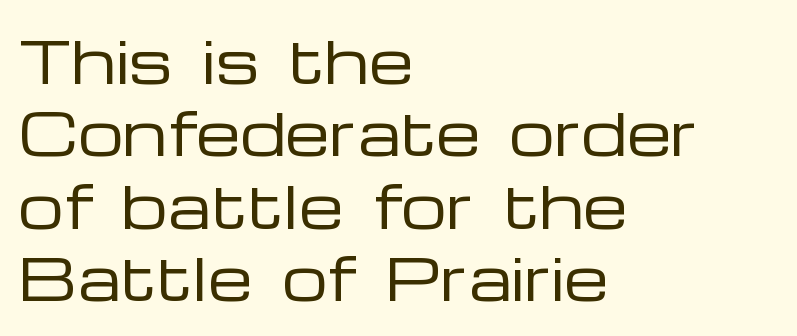
The image shows 57 px regular-weight, wide sans-serif type, upright; set left-aligned, normal line spacing (1.27x), normal letter spacing, not underlined; low stroke contrast and a medium x-height.
